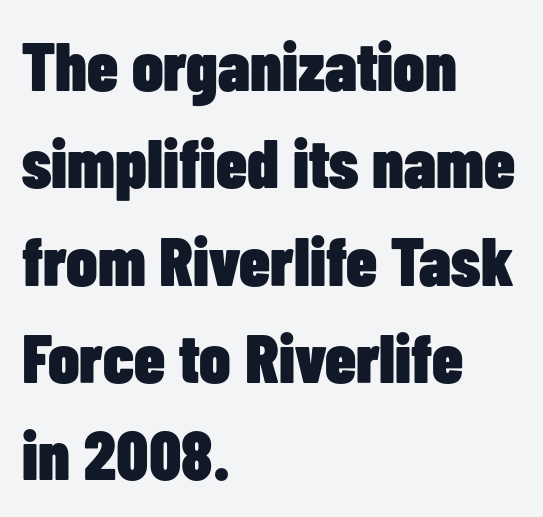
Q: Is the text bold? A: Yes.
Q: Is the text italic (slanted)? A: No, it is upright.
Q: Is the typeface a serif or a sans-serif typeface? A: Sans-serif.
Q: Is the text underlined? A: No.
Q: How is the paragraph aligned? A: Left-aligned.
Q: Is the spacing between letters normal or unusually wide? A: Normal.
Q: Is the spacing between lines tight, normal or loose? A: Normal.
Q: Width (condensed, normal, or wide)? A: Condensed.
Q: Stroke contrast? A: Low.
Q: x-height? A: Medium.
Q: Monospaced? A: No.
